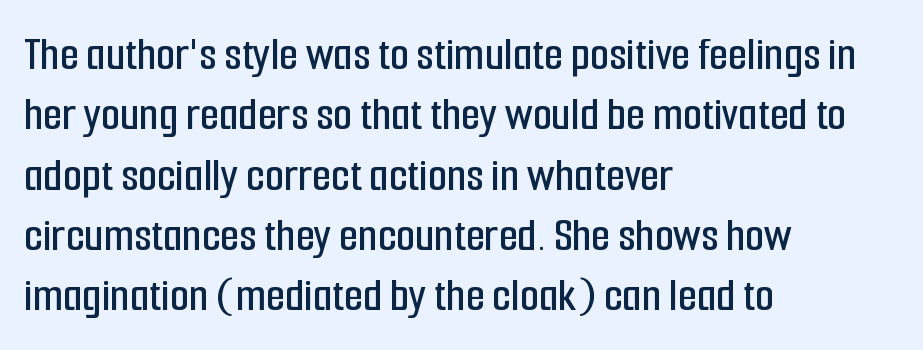
Is the letter spacing exaggerated? No — it looks like the ordinary default. This rendering uses left alignment, leaving the right contour irregular. This is the regular roman posture of the typeface. Underlining? Definitely not there. A typesetter would call this proportional, since set widths differ per character. A typesetter would label this face a sans.
